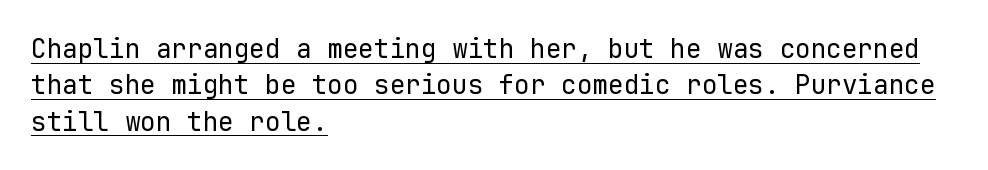
{"italic": "no", "bold": "no", "underline": "yes", "align": "left", "line_spacing": "normal", "line_spacing_ratio": 1.4, "letter_spacing": "normal", "letter_spacing_em": 0.0, "glyph_px": 26}
